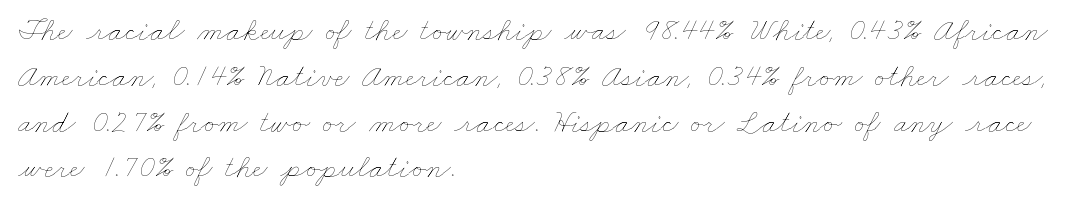
Q: Is the text bold? A: No.
Q: Is the text underlined? A: No.
Q: How is the paragraph aligned? A: Left-aligned.
Q: Is the spacing between letters normal or unusually wide? A: Normal.
Q: Is the spacing between lines tight, normal or loose? A: Normal.
Q: Width (condensed, normal, or wide)? A: Wide.
Q: Stroke contrast? A: Low.
Q: x-height? A: Small.
Q: Monospaced? A: No.
